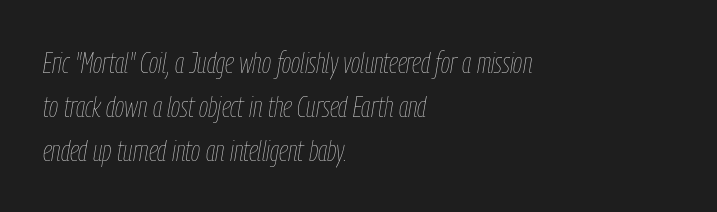
An italicized treatment has been applied to the whole sample. Between one letter and the next there's only the usual sliver of space. This block has exactly the height ordinary leading produces. The paragraph has a hard left edge and a soft right edge. Vertical stems look standard width or narrower in stroke. Note the varied advance widths — an 'i' is clearly narrower than an 'm'.
